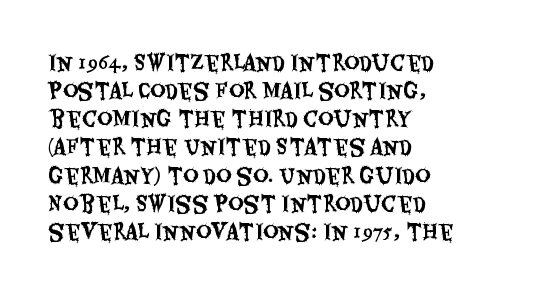
Q: Is the text italic (slanted)? A: No, it is upright.
Q: Is the text underlined? A: No.
Q: How is the paragraph aligned? A: Left-aligned.
Q: Is the spacing between letters normal or unusually wide? A: Normal.
Q: Is the spacing between lines tight, normal or loose? A: Normal.
